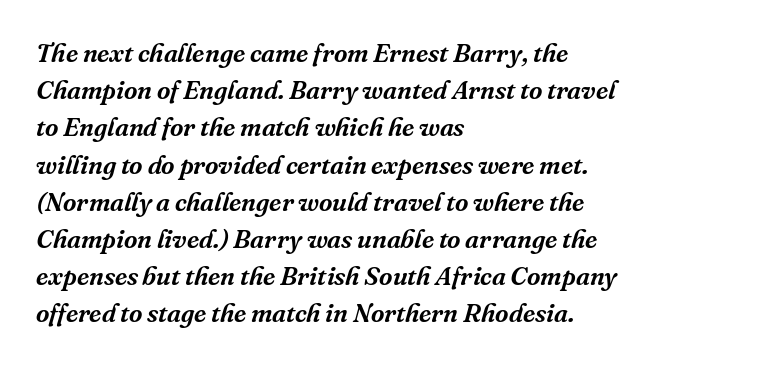
Q: Is the text italic (slanted)? A: Yes, it leans right by about 16 degrees.
Q: Is the text underlined? A: No.
Q: How is the paragraph aligned? A: Left-aligned.
Q: Is the spacing between letters normal or unusually wide? A: Normal.
Q: Is the spacing between lines tight, normal or loose? A: Normal.
